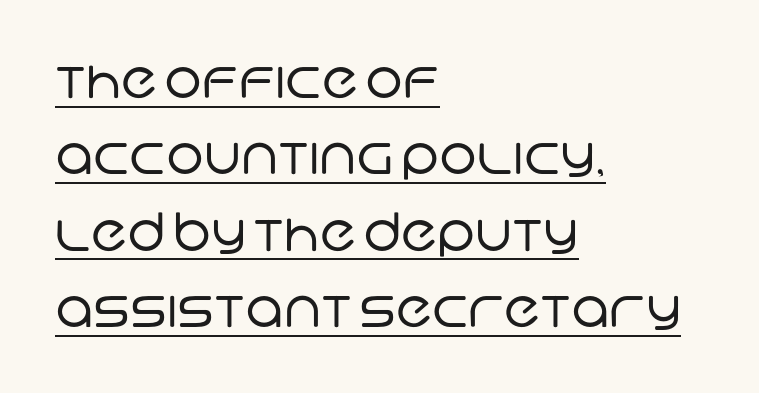
The image shows 53 px regular-weight sans-serif type; set left-aligned, normal line spacing (1.44x), normal letter spacing, underlined; low stroke contrast and a large x-height.
